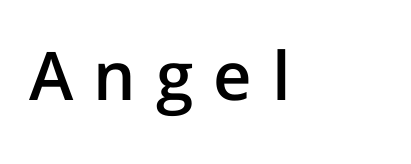
Do the characters align in a grid? No, the font is proportional. Between one letter and the next there's a generous, obvious gap. Any mark beneath the type? The region is blank. It's the straight-up-and-down kind of type. Each line starts at the same left margin while the right side varies.
